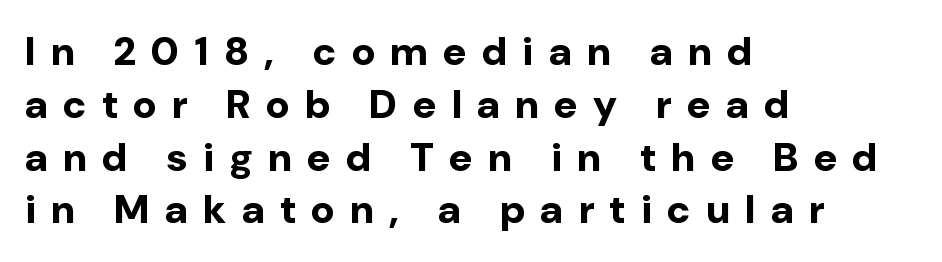
{"serif": "no", "italic": "no", "bold": "yes", "weight": "bold", "width": "normal", "stroke_contrast": "low", "x_height": "medium", "monospaced": "no", "underline": "no", "align": "left", "line_spacing": "normal", "line_spacing_ratio": 1.32, "letter_spacing": "wide", "letter_spacing_em": 0.39, "glyph_px": 40}
